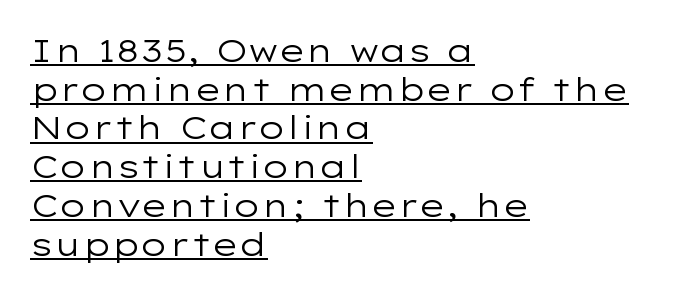
A typesetter would label this face a sans. Is this a fixed-width face? No — the glyphs have proportional, varying widths. The strokes carry an ordinary text weight at most. The rendering keeps characters at their native spacing. These lines stack with their left ends in a neat column. Caption: lettering with a line underneath.
